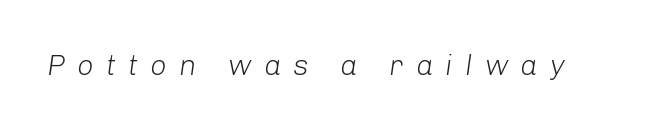
{"italic": "yes", "lean": "right", "slant_degrees": 8, "bold": "no", "weight": "light", "width": "normal", "stroke_contrast": "low", "x_height": "medium", "monospaced": "no", "underline": "no", "letter_spacing": "wide", "letter_spacing_em": 0.42, "glyph_px": 29}
